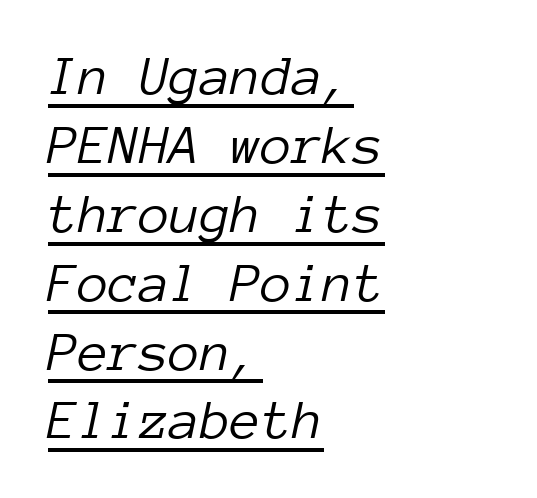
{"italic": "yes", "lean": "right", "slant_degrees": 12, "bold": "no", "weight": "light", "width": "normal", "stroke_contrast": "low", "x_height": "medium", "monospaced": "yes", "underline": "yes", "align": "left", "line_spacing_ratio": 1.23, "letter_spacing": "normal", "letter_spacing_em": 0.0, "glyph_px": 56}
